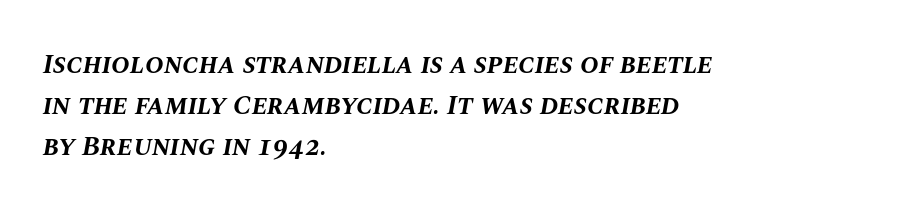
Q: Is the text bold? A: Yes.
Q: Is the text italic (slanted)? A: Yes, it leans right by about 10 degrees.
Q: Is the text underlined? A: No.
Q: How is the paragraph aligned? A: Left-aligned.
Q: Is the spacing between letters normal or unusually wide? A: Normal.
Q: Is the spacing between lines tight, normal or loose? A: Normal.
Q: Width (condensed, normal, or wide)? A: Normal.
Q: Stroke contrast? A: Medium.
Q: x-height? A: Large.
Q: Monospaced? A: No.
